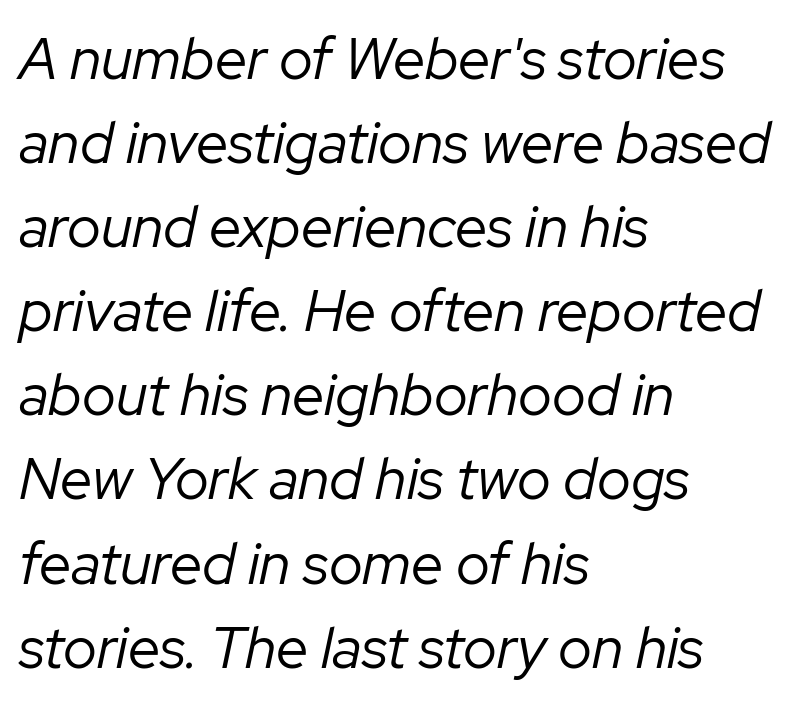
Check the space under the baseline: it is left empty. No extra ink here — the face is not bold. There's an unmistakable incline to the writing here. Regarding leading, the lines here are spaced in the standard way. Short and long lines alike share a common starting point at left. Each letter keeps its own natural width here, so spacing adapts to shape.
